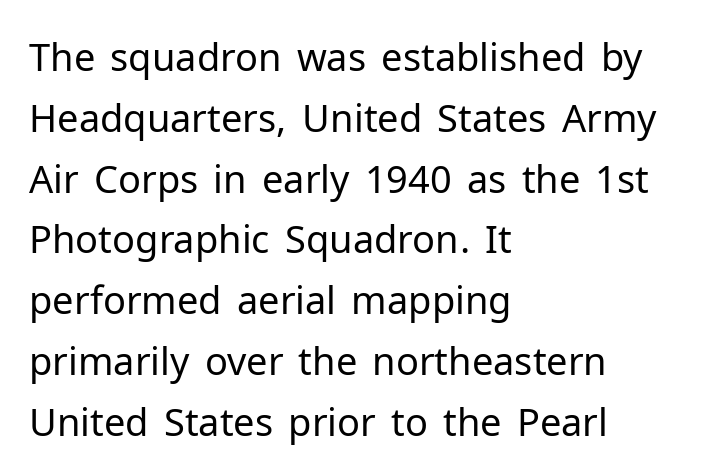
The image shows 38 px regular-weight sans-serif type, upright; set left-aligned, normal line spacing (1.6x), normal letter spacing, not underlined; low stroke contrast and a medium x-height.
